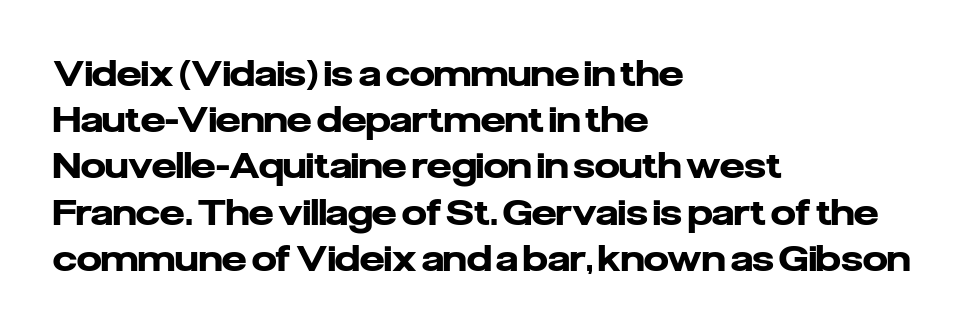
Q: Is the text bold? A: Yes.
Q: Is the text italic (slanted)? A: No, it is upright.
Q: Is the typeface a serif or a sans-serif typeface? A: Sans-serif.
Q: Is the text underlined? A: No.
Q: How is the paragraph aligned? A: Left-aligned.
Q: Is the spacing between letters normal or unusually wide? A: Normal.
Q: Is the spacing between lines tight, normal or loose? A: Normal.
Q: Width (condensed, normal, or wide)? A: Normal.
Q: Stroke contrast? A: Low.
Q: x-height? A: Medium.
Q: Monospaced? A: No.
